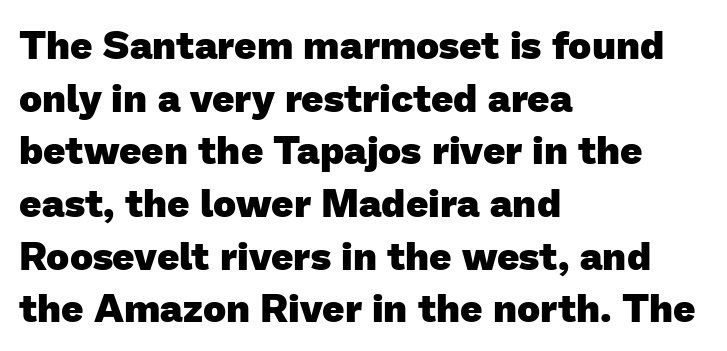
Inter-character spacing is left at the font's built-in metrics. Teacher's note: observe the even left margin — that is flush-left alignment. Anything drawn beneath the words? Only blank space. A typesetter would call this proportional, since set widths differ per character.
